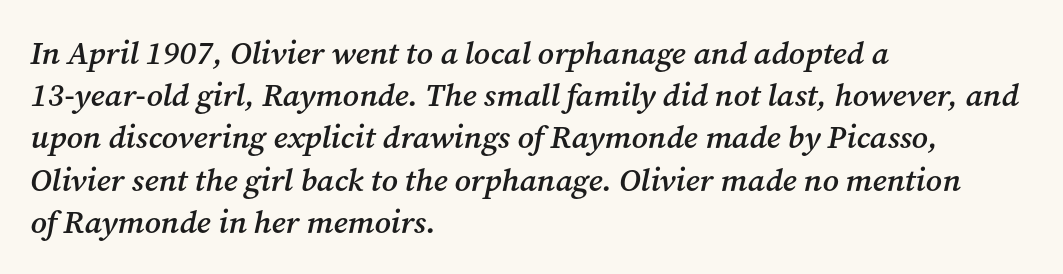
{"serif": "yes", "italic": "yes", "lean": "right", "slant_degrees": 12, "bold": "semi", "weight": "semibold", "width": "normal", "stroke_contrast": "medium", "x_height": "medium", "monospaced": "no", "underline": "no", "align": "left", "line_spacing": "normal", "line_spacing_ratio": 1.32, "letter_spacing": "normal", "letter_spacing_em": 0.0, "glyph_px": 32}
